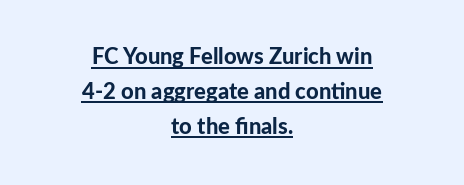
{"italic": "no", "bold": "yes", "underline": "yes", "align": "center", "line_spacing": "normal", "line_spacing_ratio": 1.58, "letter_spacing": "normal", "letter_spacing_em": 0.0, "glyph_px": 22}
